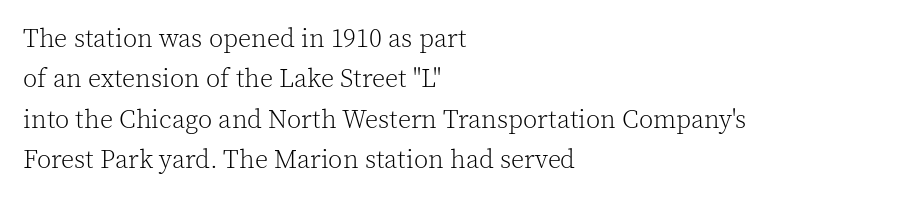
Check the space under the baseline: it is left empty. The type sits square on the baseline with zero lean. Line spacing here is normal. Casual observation: everything's shoved over to the left. Honestly, the letter spacing is just normal — you wouldn't notice it.
